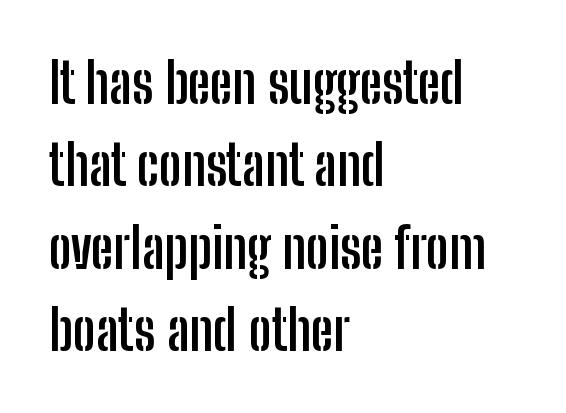
The image shows 55 px semibold, condensed sans-serif type, upright; set left-aligned, normal line spacing (1.5x), normal letter spacing, not underlined; low stroke contrast and a medium x-height.
